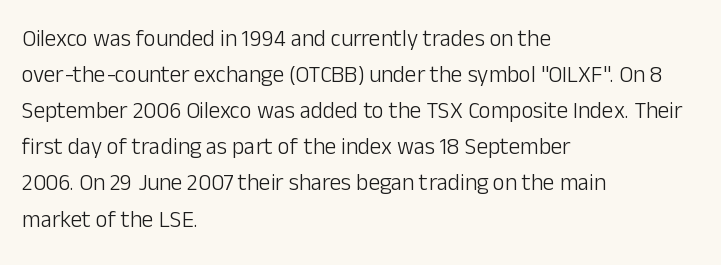
The image shows 23 px text type, upright; set left-aligned, normal line spacing (1.57x), normal letter spacing, not underlined.
